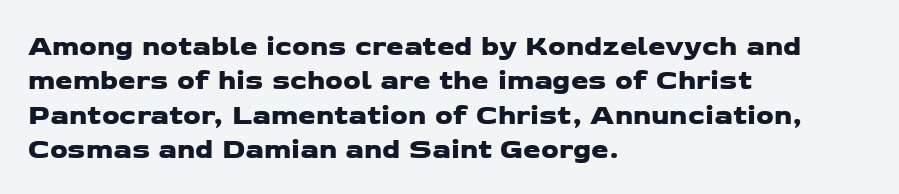
Check under the words: just untouched page. Is this a fixed-width face? No — the glyphs have proportional, varying widths. Tracking value appears to be zero — textbook default spacing. Does the copy run flush right? No — it runs flush left.
